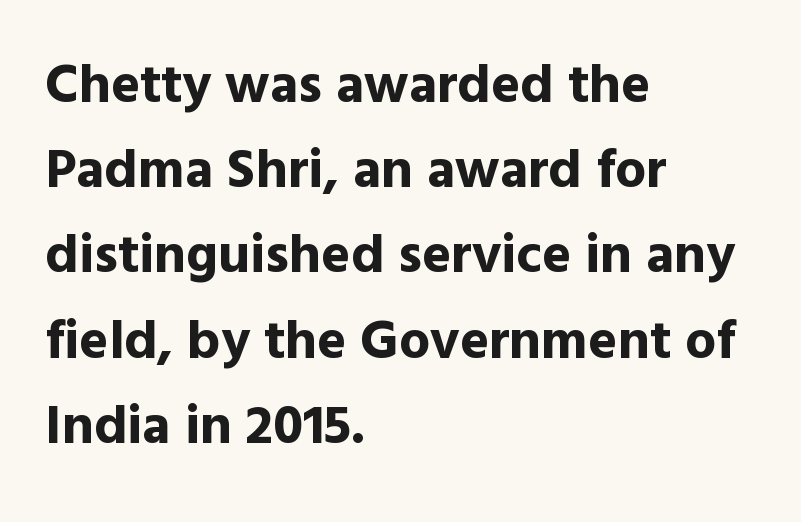
{"serif": "no", "italic": "no", "bold": "yes", "weight": "bold", "width": "normal", "x_height": "medium", "monospaced": "no", "underline": "no", "align": "left", "line_spacing": "normal", "line_spacing_ratio": 1.55, "letter_spacing": "normal", "letter_spacing_em": 0.0, "glyph_px": 55}
